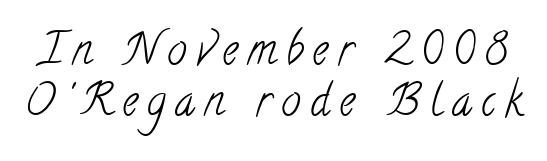
Q: Is the text bold? A: No.
Q: Is the text underlined? A: No.
Q: Is the spacing between letters normal or unusually wide? A: Unusually wide.
Q: Is the spacing between lines tight, normal or loose? A: Tight.
Q: Width (condensed, normal, or wide)? A: Condensed.
Q: Stroke contrast? A: Low.
Q: x-height? A: Small.
Q: Monospaced? A: No.
